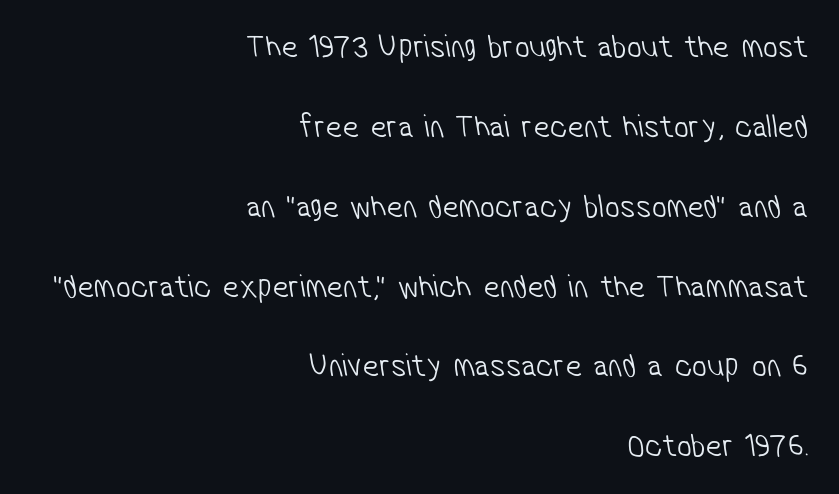
{"serif": "no", "bold": "no", "weight": "light", "width": "condensed", "stroke_contrast": "low", "x_height": "medium", "monospaced": "no", "underline": "no", "align": "right", "line_spacing": "loose", "line_spacing_ratio": 2.42, "letter_spacing": "normal", "letter_spacing_em": 0.0, "glyph_px": 33}
